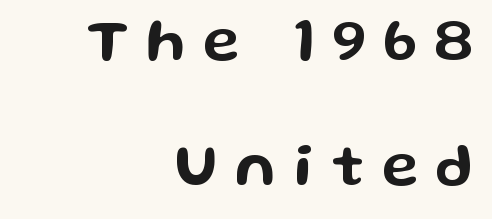
The image shows 62 px wide sans-serif type, upright; set right-aligned, loose line spacing (2.02x), unusually wide letter spacing (+0.28 em), not underlined; low stroke contrast and a medium x-height.
